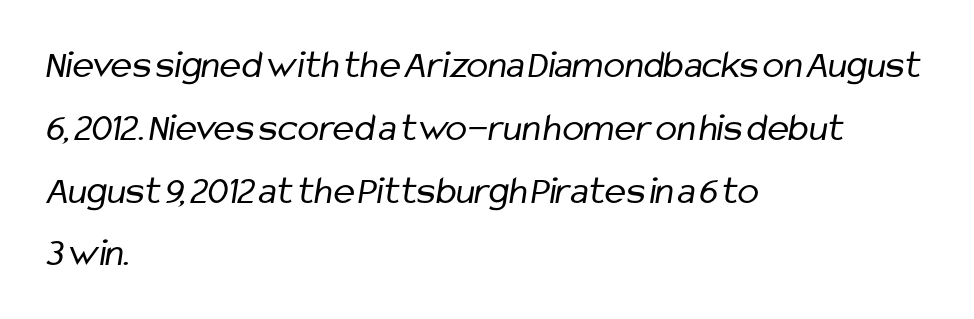
Q: Is the text bold? A: No.
Q: Is the typeface a serif or a sans-serif typeface? A: Sans-serif.
Q: Is the text underlined? A: No.
Q: How is the paragraph aligned? A: Left-aligned.
Q: Is the spacing between letters normal or unusually wide? A: Normal.
Q: Is the spacing between lines tight, normal or loose? A: Normal.
Q: Width (condensed, normal, or wide)? A: Condensed.
Q: Stroke contrast? A: Low.
Q: x-height? A: Medium.
Q: Monospaced? A: No.
